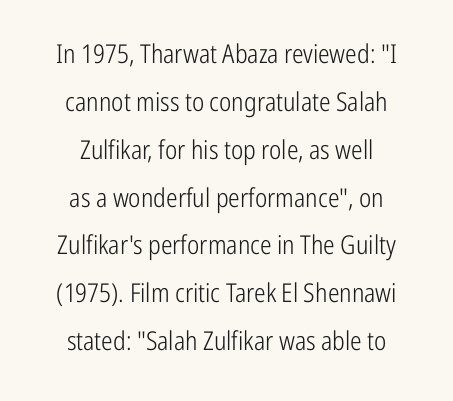
The image shows 26 px text type, upright; set centered, line spacing 1.84x, normal letter spacing, not underlined.
